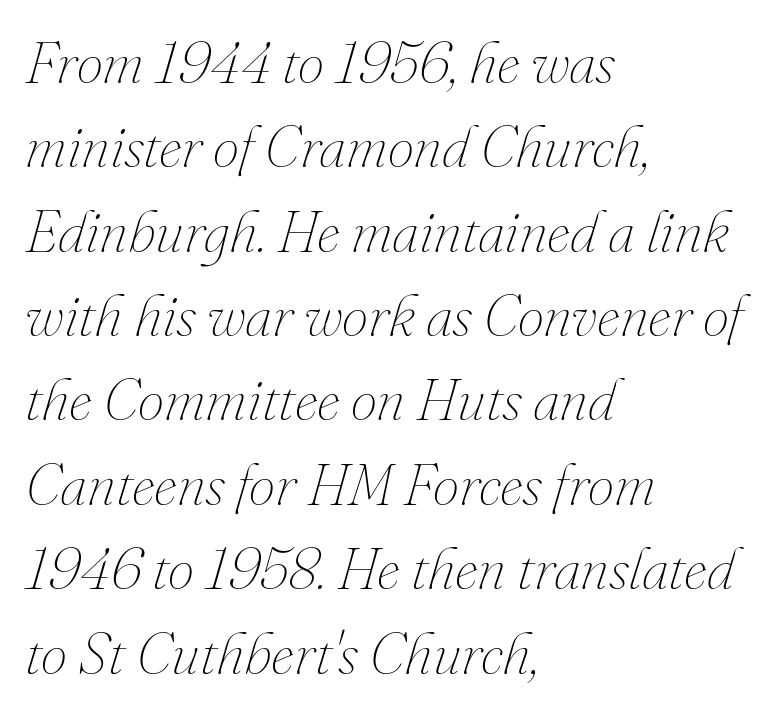
Q: Is the text bold? A: No.
Q: Is the text italic (slanted)? A: Yes, it leans right by about 16 degrees.
Q: Is the text underlined? A: No.
Q: How is the paragraph aligned? A: Left-aligned.
Q: Is the spacing between letters normal or unusually wide? A: Normal.
Q: Is the spacing between lines tight, normal or loose? A: Normal.
Q: Width (condensed, normal, or wide)? A: Normal.
Q: Stroke contrast? A: Medium.
Q: x-height? A: Small.
Q: Monospaced? A: No.
